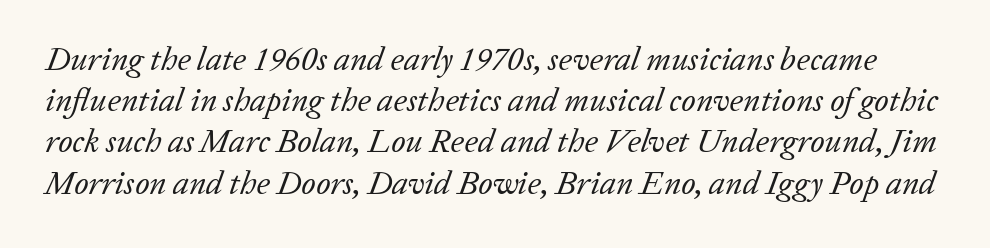
This block has exactly the height ordinary leading produces. A typesetter would mark this as italic. Compared with a typical body face, this is equally light or lighter still. The space directly below the letters is spotless. Does extra space separate the letters? No, they use regular spacing.
